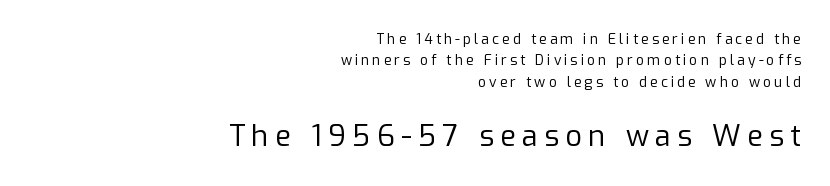
How are the letters spaced? Widely, with obvious added tracking. Italic: no, the glyphs are upright roman. Each letter's strokes conclude bluntly, with no projecting serifs. Beneath every word, the page is bare.
